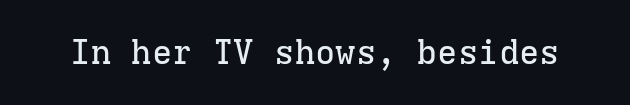
The image shows 34 px serif type, upright, monospaced; set normal letter spacing, not underlined; low stroke contrast and a medium x-height.
